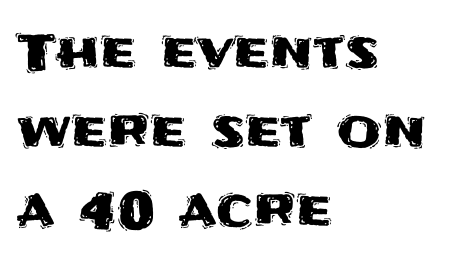
Q: Is the text italic (slanted)? A: No, it is upright.
Q: Is the typeface a serif or a sans-serif typeface? A: Sans-serif.
Q: Is the text underlined? A: No.
Q: How is the paragraph aligned? A: Left-aligned.
Q: Is the spacing between letters normal or unusually wide? A: Normal.
Q: Is the spacing between lines tight, normal or loose? A: Normal.
Q: Width (condensed, normal, or wide)? A: Normal.
Q: Stroke contrast? A: Medium.
Q: x-height? A: Large.
Q: Monospaced? A: No.
